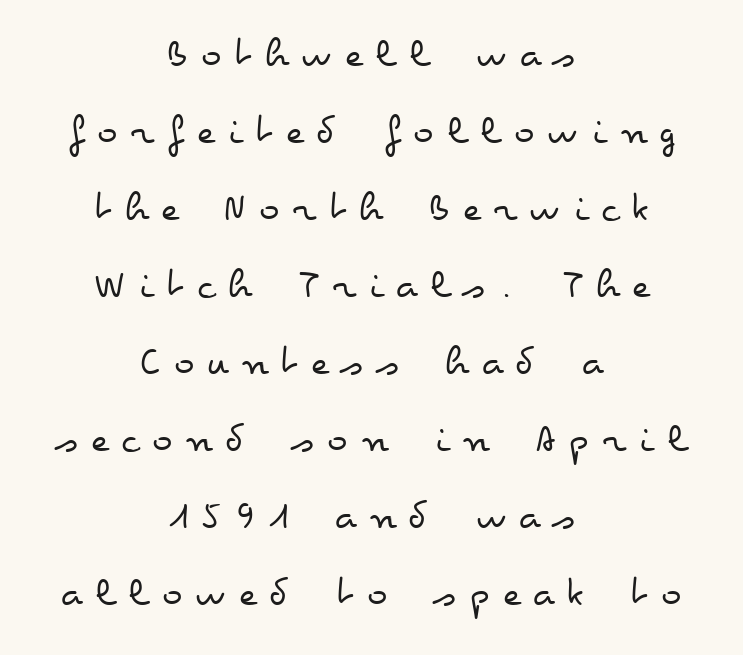
Q: Is the text bold? A: No.
Q: Is the text italic (slanted)? A: No, it is upright.
Q: Is the text underlined? A: No.
Q: How is the paragraph aligned? A: Centered.
Q: Is the spacing between letters normal or unusually wide? A: Unusually wide.
Q: Width (condensed, normal, or wide)? A: Wide.
Q: Stroke contrast? A: Low.
Q: x-height? A: Small.
Q: Monospaced? A: No.
